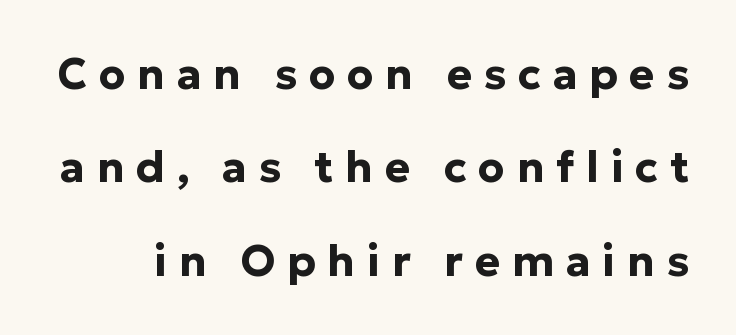
Set as a true bold cut, around the 700 mark. Examine the stroke ends and you'll find no serifs. In terms of posture, this sample is upright. Compared with typical body copy, the letter spacing here is much looser. If you measured baseline to baseline, you'd find a long distance. Beneath every word, the page is bare.
